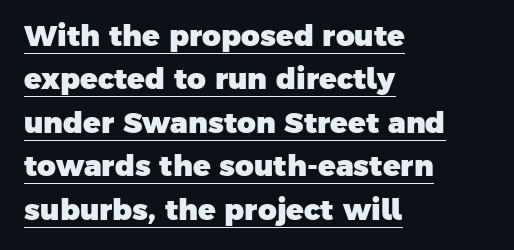
The letters carry no serifs — their stems end cleanly without finishing strokes. The sample's only ornament is a line tracing under the words. Varying glyph widths throughout — classic text-font behaviour. Each line starts at the same left margin while the right side varies. Is there much room between lines? A standard amount, neither cramped nor airy.
